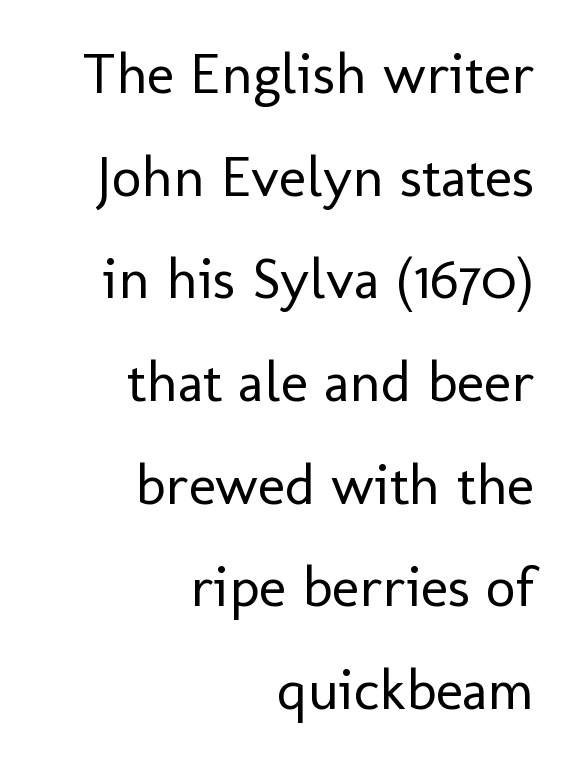
Q: Is the text bold? A: No.
Q: Is the text italic (slanted)? A: No, it is upright.
Q: Is the typeface a serif or a sans-serif typeface? A: Sans-serif.
Q: Is the text underlined? A: No.
Q: How is the paragraph aligned? A: Right-aligned.
Q: Is the spacing between letters normal or unusually wide? A: Normal.
Q: Width (condensed, normal, or wide)? A: Normal.
Q: Stroke contrast? A: Low.
Q: x-height? A: Medium.
Q: Monospaced? A: No.
